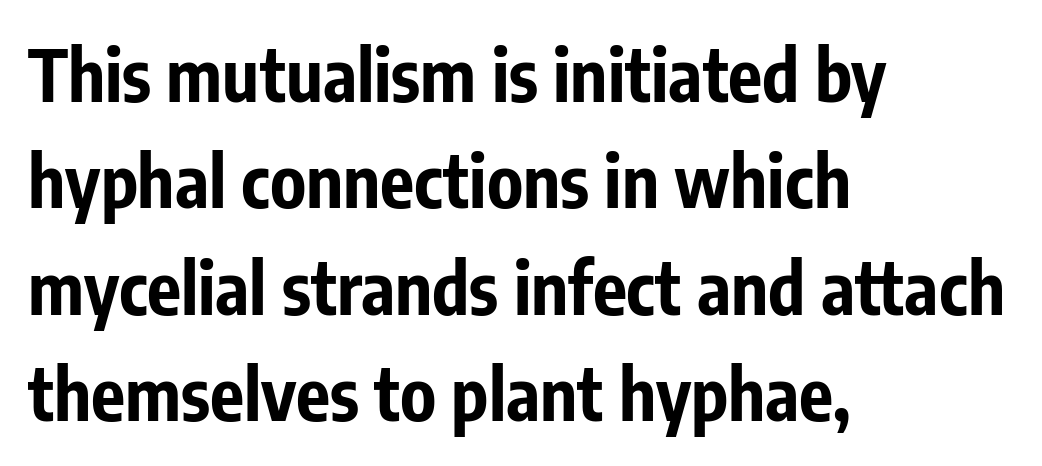
Nobody touched the tracking dial on this one. Regular leading. Do the characters align in a grid? No, the font is proportional. The setting favours the left margin, as ordinary paragraphs usually do. A typesetter would label this face a sans. Just letters on the line, the space beneath them empty.
